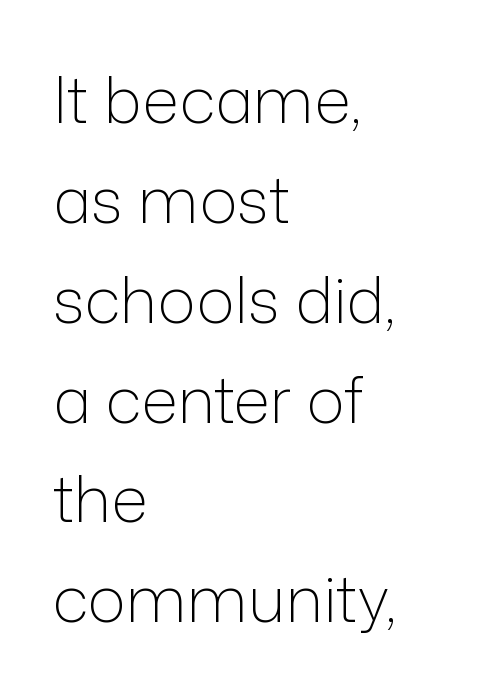
Q: Is the text bold? A: No.
Q: Is the text italic (slanted)? A: No, it is upright.
Q: Is the typeface a serif or a sans-serif typeface? A: Sans-serif.
Q: Is the text underlined? A: No.
Q: How is the paragraph aligned? A: Left-aligned.
Q: Is the spacing between letters normal or unusually wide? A: Normal.
Q: Is the spacing between lines tight, normal or loose? A: Normal.
Q: Width (condensed, normal, or wide)? A: Normal.
Q: Stroke contrast? A: Low.
Q: x-height? A: Medium.
Q: Monospaced? A: No.
